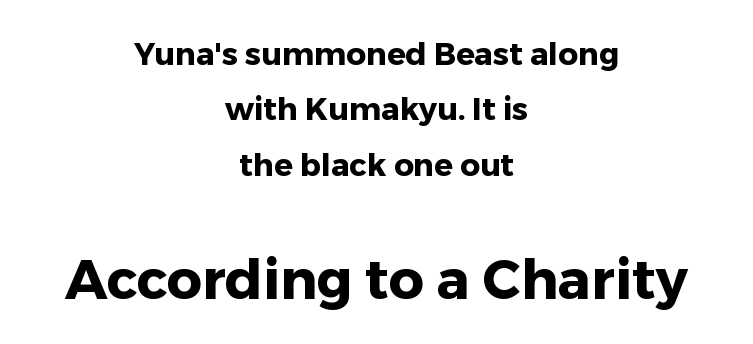
The image shows 55 px heavy sans-serif type, upright; set centered, line spacing 1.79x, normal letter spacing, not underlined; the second (bottom) block is 1.77x larger; low stroke contrast and a medium x-height.
